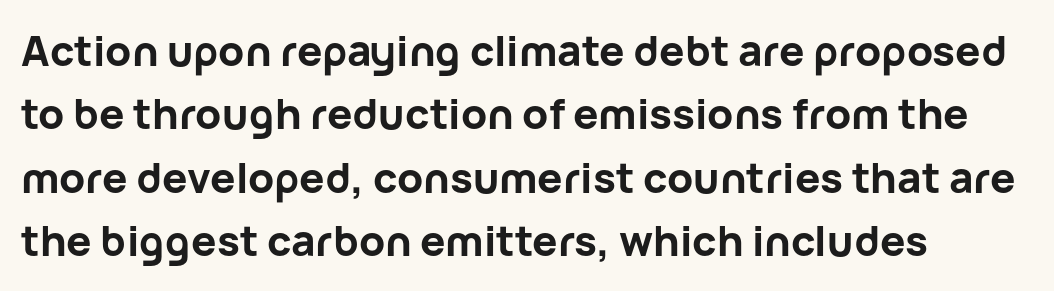
Q: Is the text bold? A: Yes.
Q: Is the text italic (slanted)? A: No, it is upright.
Q: Is the typeface a serif or a sans-serif typeface? A: Sans-serif.
Q: Is the text underlined? A: No.
Q: How is the paragraph aligned? A: Left-aligned.
Q: Is the spacing between letters normal or unusually wide? A: Normal.
Q: Is the spacing between lines tight, normal or loose? A: Normal.
Q: Width (condensed, normal, or wide)? A: Normal.
Q: Stroke contrast? A: Low.
Q: x-height? A: Medium.
Q: Monospaced? A: No.
